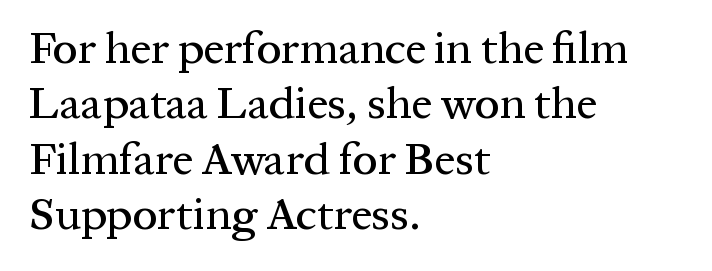
The image shows 45 px serif type, upright; set left-aligned, line spacing 1.23x, normal letter spacing, not underlined; medium stroke contrast and a medium x-height.
